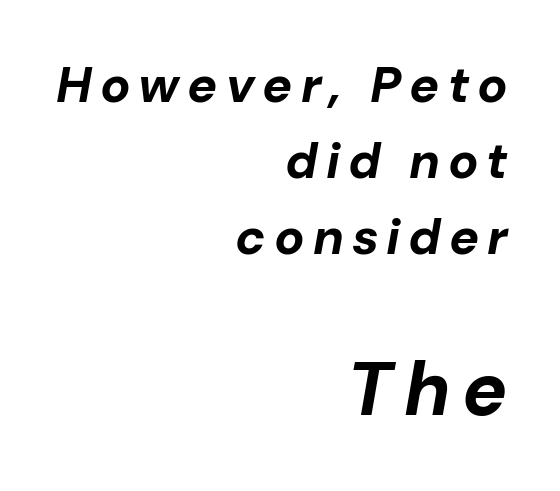
The image shows 75 px bold type, italic (leaning right); set right-aligned, normal line spacing (1.52x), not underlined; the second (bottom) block is 1.5x larger; low stroke contrast and a medium x-height.
